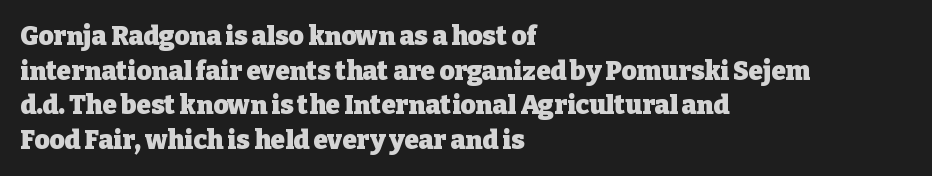
Do the letters lean? They stand straight. Standard letterfit; no display-style spreading of the glyphs. The strip under each line holds only bare page. The rendering anchors every line to the left-hand side. The glyphs have the mass of a bold cut. Quick note: interline space is typical.
